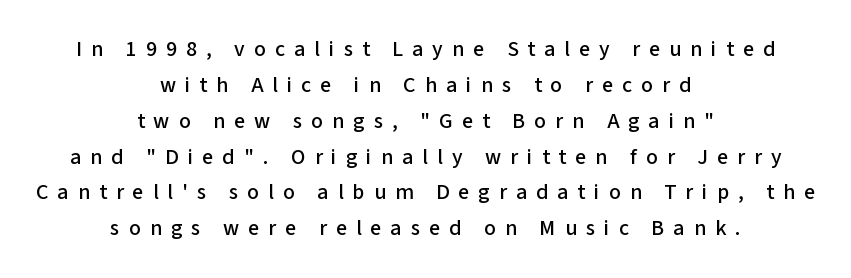
The image shows 22 px text type, upright; set centered, normal line spacing (1.63x), unusually wide letter spacing (+0.41 em), not underlined.
